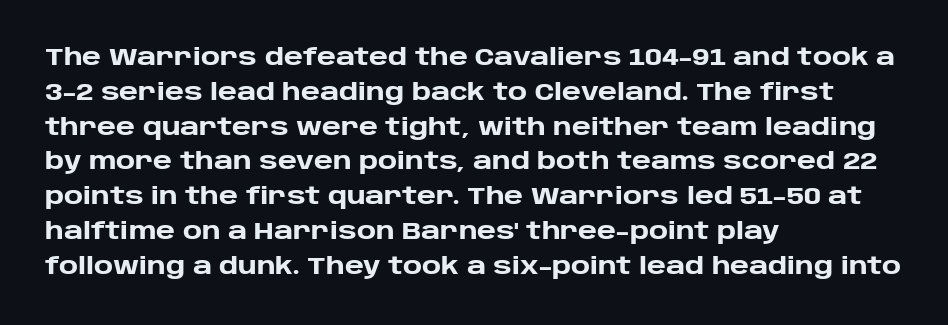
The image shows 24 px bold type, upright; set left-aligned, normal line spacing (1.45x), normal letter spacing, not underlined.
